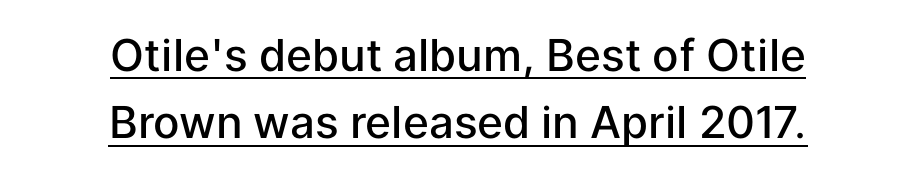
{"serif": "no", "italic": "no", "bold": "semi", "weight": "semibold", "width": "normal", "stroke_contrast": "low", "x_height": "medium", "monospaced": "no", "underline": "yes", "align": "center", "line_spacing": "normal", "line_spacing_ratio": 1.53, "letter_spacing": "normal", "letter_spacing_em": 0.0, "glyph_px": 44}
